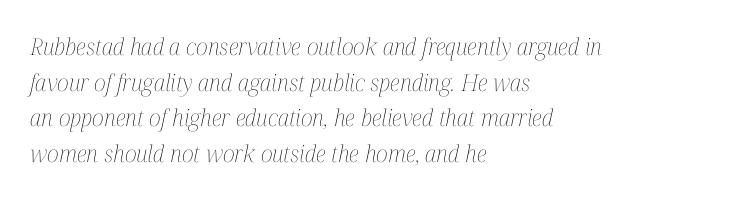
The image shows 23 px text type, italic (leaning right); set left-aligned, normal line spacing (1.55x), normal letter spacing, not underlined.
